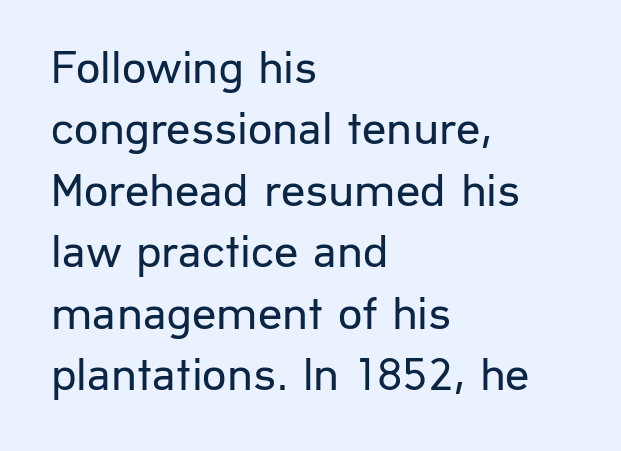
The image shows 48 px regular-weight sans-serif type, upright; set left-aligned, normal line spacing (1.28x), normal letter spacing, not underlined; low stroke contrast and a medium x-height.
